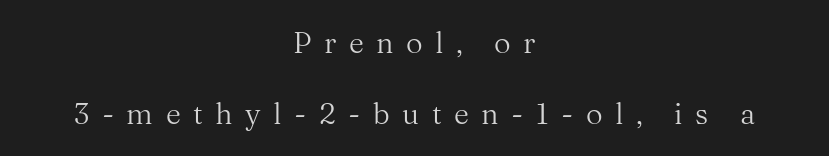
Q: Is the text bold? A: No.
Q: Is the text italic (slanted)? A: No, it is upright.
Q: Is the typeface a serif or a sans-serif typeface? A: Serif.
Q: Is the text underlined? A: No.
Q: How is the paragraph aligned? A: Centered.
Q: Is the spacing between letters normal or unusually wide? A: Unusually wide.
Q: Is the spacing between lines tight, normal or loose? A: Loose.
Q: Width (condensed, normal, or wide)? A: Normal.
Q: Stroke contrast? A: Medium.
Q: x-height? A: Medium.
Q: Monospaced? A: No.
